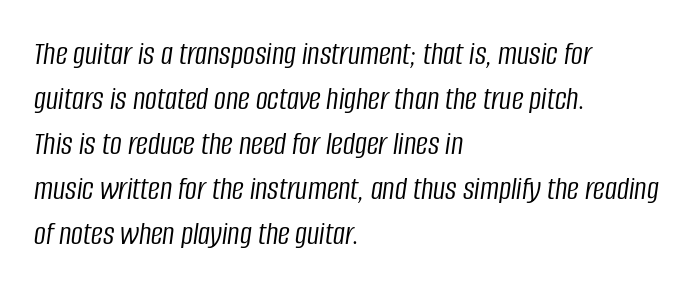
{"italic": "yes", "lean": "right", "slant_degrees": 8, "bold": "no", "weight": "light", "width": "condensed", "stroke_contrast": "low", "x_height": "large", "monospaced": "no", "underline": "no", "align": "left", "line_spacing": "normal", "line_spacing_ratio": 1.36, "letter_spacing": "normal", "letter_spacing_em": 0.0, "glyph_px": 33}
